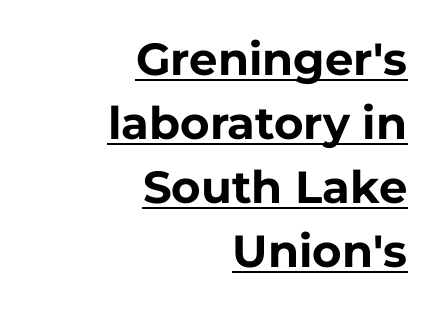
Q: Is the text bold? A: Yes.
Q: Is the text italic (slanted)? A: No, it is upright.
Q: Is the typeface a serif or a sans-serif typeface? A: Sans-serif.
Q: Is the text underlined? A: Yes.
Q: How is the paragraph aligned? A: Right-aligned.
Q: Is the spacing between letters normal or unusually wide? A: Normal.
Q: Is the spacing between lines tight, normal or loose? A: Normal.
Q: Width (condensed, normal, or wide)? A: Normal.
Q: Stroke contrast? A: Low.
Q: x-height? A: Medium.
Q: Monospaced? A: No.
